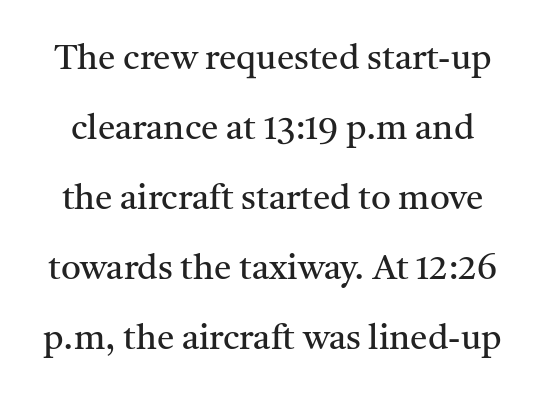
The image shows 35 px regular-weight serif type, upright; set loose line spacing (2.0x), normal letter spacing, not underlined; medium stroke contrast and a medium x-height.
